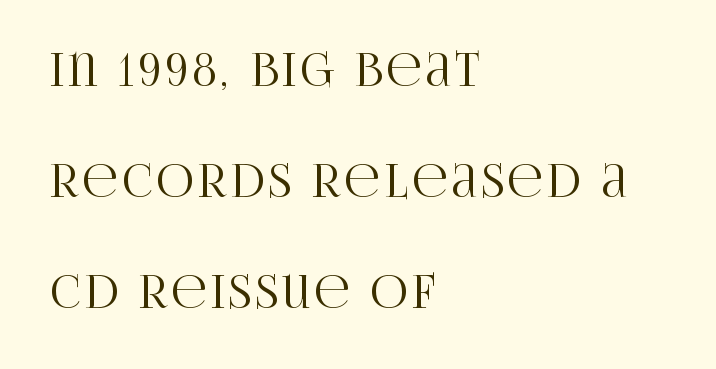
The image shows 46 px condensed serif type, upright; set left-aligned, loose line spacing (2.41x), not underlined; high stroke contrast and a large x-height.
